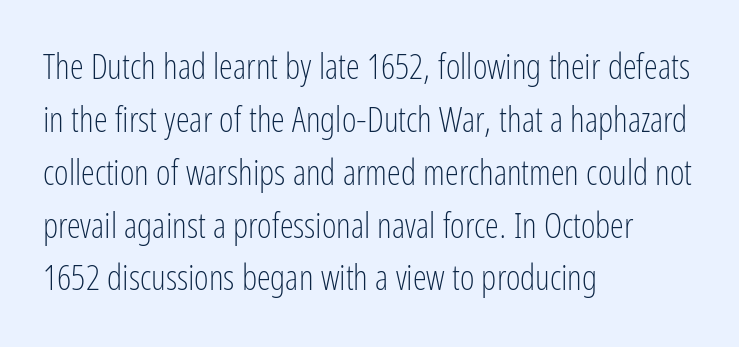
Q: Is the text bold? A: No.
Q: Is the text italic (slanted)? A: No, it is upright.
Q: Is the typeface a serif or a sans-serif typeface? A: Sans-serif.
Q: Is the text underlined? A: No.
Q: How is the paragraph aligned? A: Left-aligned.
Q: Is the spacing between letters normal or unusually wide? A: Normal.
Q: Is the spacing between lines tight, normal or loose? A: Normal.
Q: Width (condensed, normal, or wide)? A: Condensed.
Q: Stroke contrast? A: Low.
Q: x-height? A: Medium.
Q: Monospaced? A: No.
